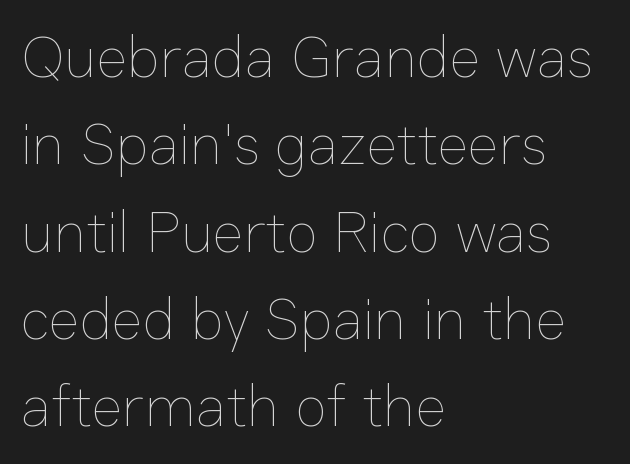
The image shows 59 px thin type, upright; set left-aligned, normal line spacing (1.48x), normal letter spacing, not underlined; low stroke contrast and a medium x-height.
